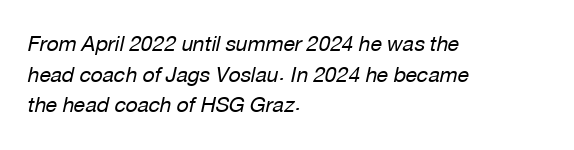
Q: Is the text bold? A: No.
Q: Is the text italic (slanted)? A: Yes, it leans right by about 12 degrees.
Q: Is the text underlined? A: No.
Q: How is the paragraph aligned? A: Left-aligned.
Q: Is the spacing between letters normal or unusually wide? A: Normal.
Q: Is the spacing between lines tight, normal or loose? A: Normal.
